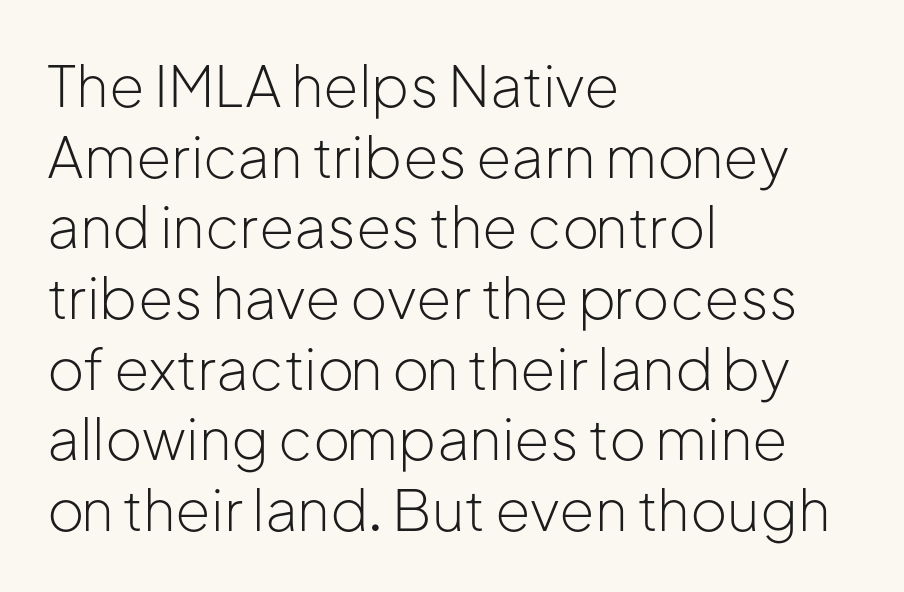
The letters stand upright; this is a roman face. The gap between lines stays unmarked. The letters carry no serifs — their stems end cleanly without finishing strokes. Typeset ragged right — the left edge is the straight one.
